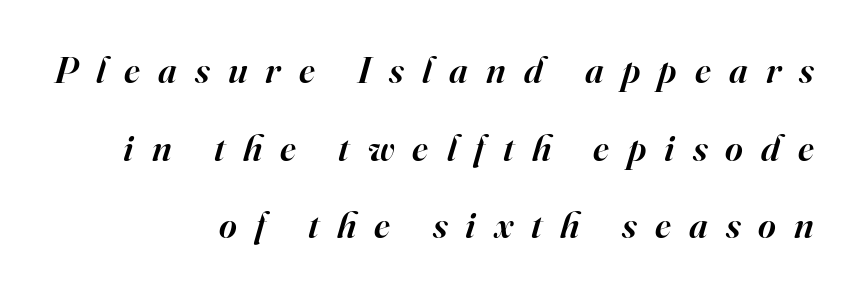
The glyphs in this specimen are seriffed. If you drew a ruler down the right edge, every line would touch it. No word sits above an underline. Characters follow at a spacing far wider than the type designer built in. Baseline-to-baseline distance is far greater than the letter height. Is this a fixed-width face? No — the glyphs have proportional, varying widths.
